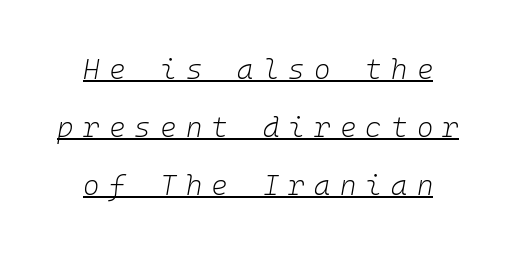
An italicized treatment has been applied to the whole sample. The rendering uses the underline text-decoration. The font is comparable to plain body text, perhaps lighter. Is this a fixed-width face? Yes — each glyph sits in an identical cell.
